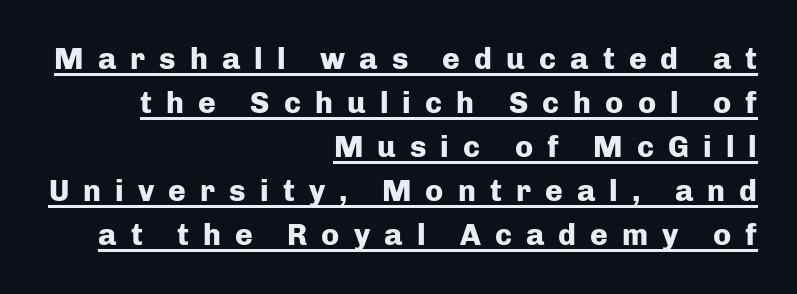
The image shows 30 px heavy sans-serif type, upright; set right-aligned, normal line spacing (1.47x), unusually wide letter spacing (+0.47 em), underlined; low stroke contrast and a medium x-height.
